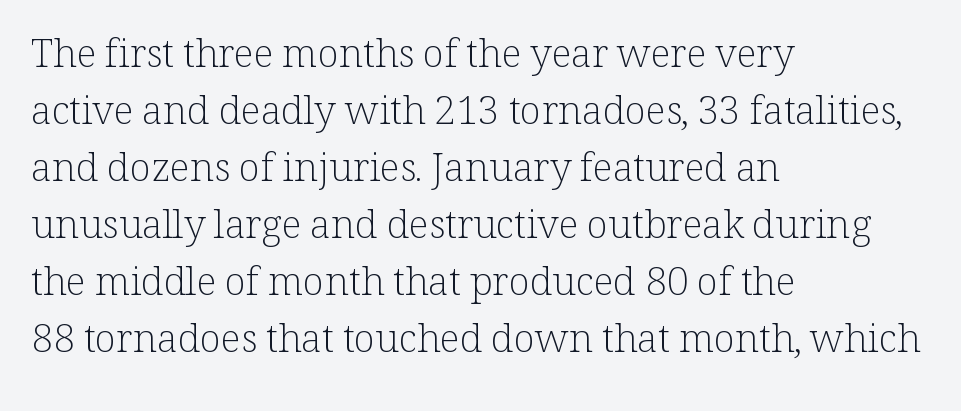
Q: Is the text bold? A: No.
Q: Is the text italic (slanted)? A: No, it is upright.
Q: Is the typeface a serif or a sans-serif typeface? A: Serif.
Q: Is the text underlined? A: No.
Q: How is the paragraph aligned? A: Left-aligned.
Q: Is the spacing between letters normal or unusually wide? A: Normal.
Q: Is the spacing between lines tight, normal or loose? A: Normal.
Q: Width (condensed, normal, or wide)? A: Normal.
Q: Stroke contrast? A: Low.
Q: x-height? A: Medium.
Q: Monospaced? A: No.
